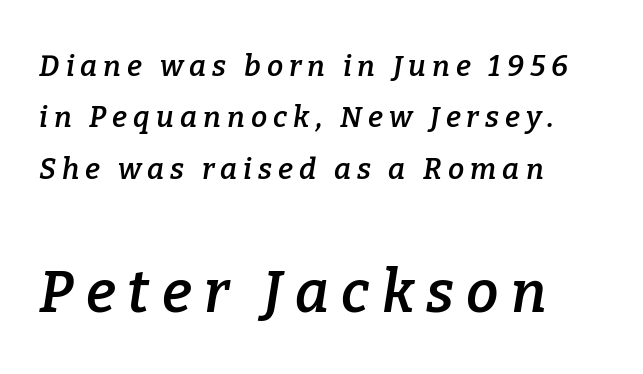
The image shows 58 px semibold serif type, italic (leaning right); set left-aligned, line spacing 1.77x, unusually wide letter spacing (+0.21 em), not underlined; the second (bottom) block is 2.0x larger; low stroke contrast and a medium x-height.
